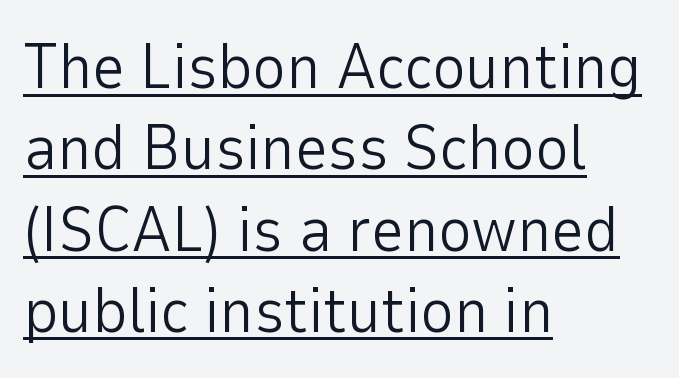
Q: Is the text bold? A: No.
Q: Is the text italic (slanted)? A: No, it is upright.
Q: Is the typeface a serif or a sans-serif typeface? A: Sans-serif.
Q: Is the text underlined? A: Yes.
Q: How is the paragraph aligned? A: Left-aligned.
Q: Is the spacing between letters normal or unusually wide? A: Normal.
Q: Is the spacing between lines tight, normal or loose? A: Normal.
Q: Width (condensed, normal, or wide)? A: Normal.
Q: Stroke contrast? A: Low.
Q: x-height? A: Medium.
Q: Monospaced? A: No.
